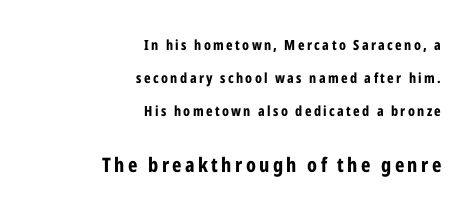
Q: Is the text bold? A: Yes.
Q: Is the text italic (slanted)? A: No, it is upright.
Q: Is the text underlined? A: No.
Q: How is the paragraph aligned? A: Right-aligned.
Q: Is the spacing between lines tight, normal or loose? A: Loose.
Q: Which block of text is set in a larger size, the first (top) or the second (bottom)? A: The second (bottom) one.
